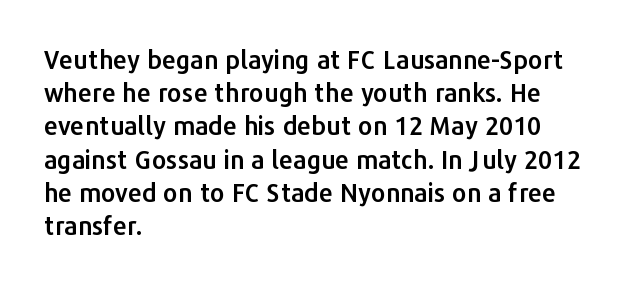
{"italic": "no", "underline": "no", "align": "left", "line_spacing": "normal", "line_spacing_ratio": 1.33, "letter_spacing": "normal", "letter_spacing_em": 0.0, "glyph_px": 25}
